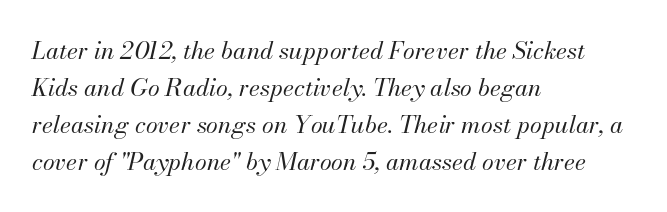
The image shows 24 px text type, italic (leaning right); set left-aligned, normal line spacing (1.54x), normal letter spacing, not underlined.
